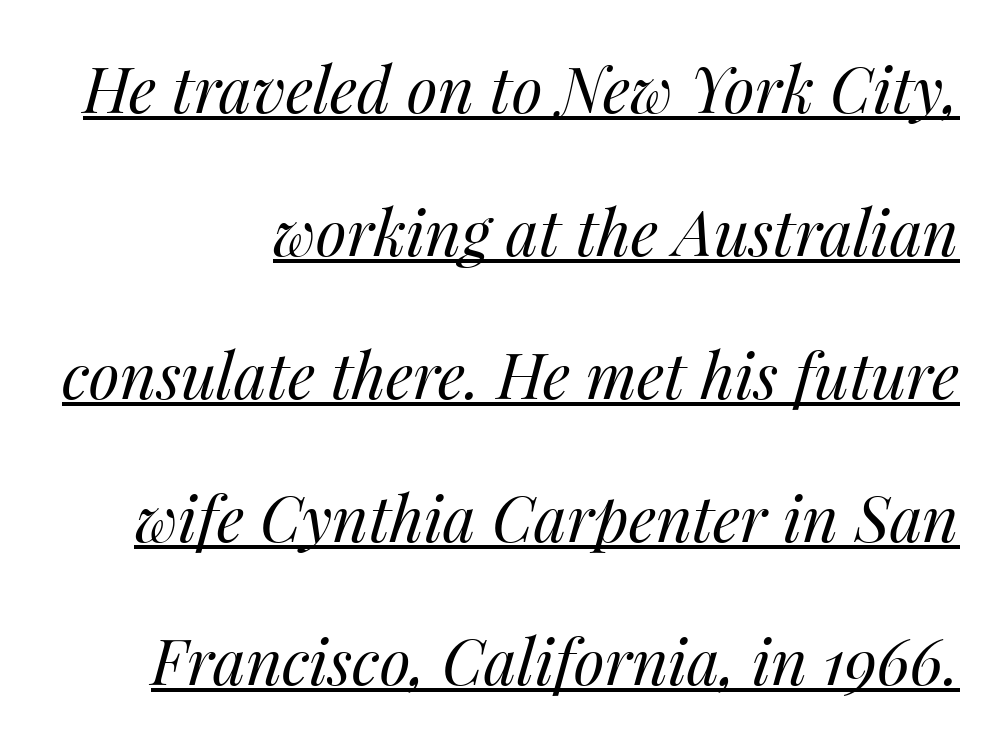
{"italic": "yes", "lean": "right", "slant_degrees": 14, "bold": "no", "weight": "regular", "width": "normal", "stroke_contrast": "medium", "x_height": "medium", "monospaced": "no", "underline": "yes", "align": "right", "line_spacing": "loose", "line_spacing_ratio": 2.27, "letter_spacing": "normal", "letter_spacing_em": 0.0, "glyph_px": 63}
